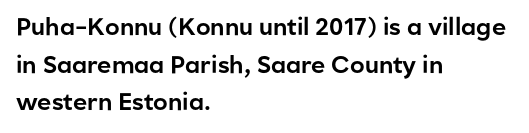
The image shows 24 px text type, upright; set left-aligned, normal line spacing (1.57x), normal letter spacing, not underlined.
